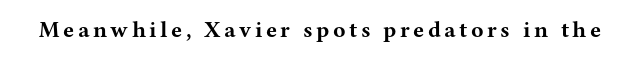
Q: Is the text bold? A: Yes.
Q: Is the text italic (slanted)? A: No, it is upright.
Q: Is the text underlined? A: No.
